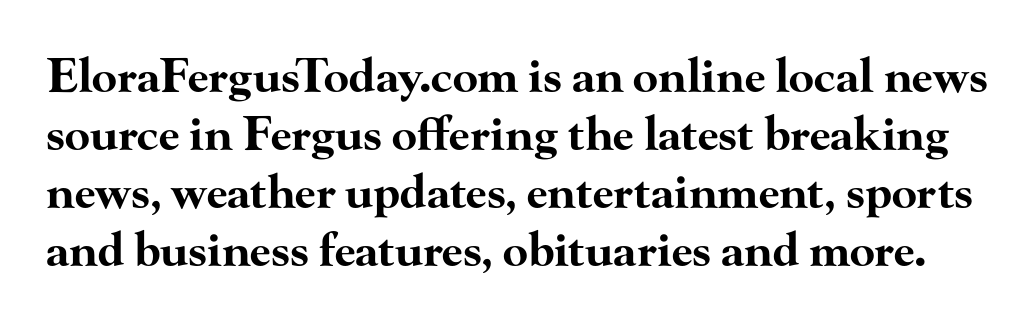
Q: Is the text bold? A: Yes.
Q: Is the text italic (slanted)? A: No, it is upright.
Q: Is the typeface a serif or a sans-serif typeface? A: Serif.
Q: Is the text underlined? A: No.
Q: Is the spacing between letters normal or unusually wide? A: Normal.
Q: Is the spacing between lines tight, normal or loose? A: Normal.
Q: Width (condensed, normal, or wide)? A: Wide.
Q: Stroke contrast? A: High.
Q: x-height? A: Small.
Q: Monospaced? A: No.
